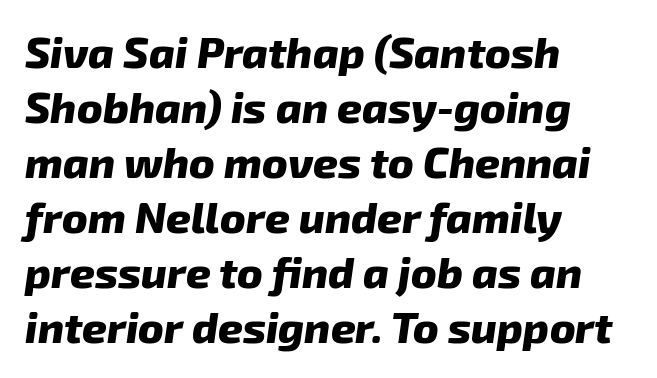
The passage shown stacks its lines at a standard gap. You could not count columns in this text — the font is proportionally spaced. Is the type bold? Yes — the strokes are clearly thick and heavy. A typesetter would mark this as italic.
